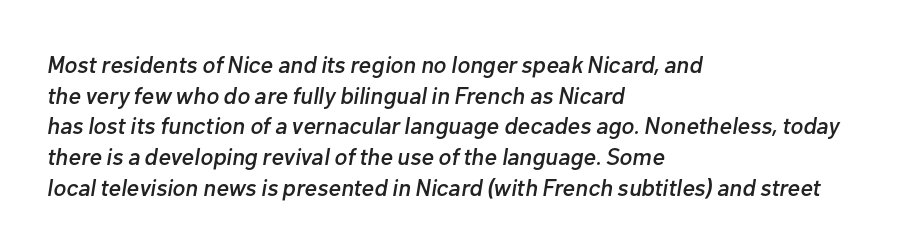
Q: Is the text italic (slanted)? A: Yes, it leans right by about 10 degrees.
Q: Is the text underlined? A: No.
Q: How is the paragraph aligned? A: Left-aligned.
Q: Is the spacing between letters normal or unusually wide? A: Normal.
Q: Is the spacing between lines tight, normal or loose? A: Normal.
